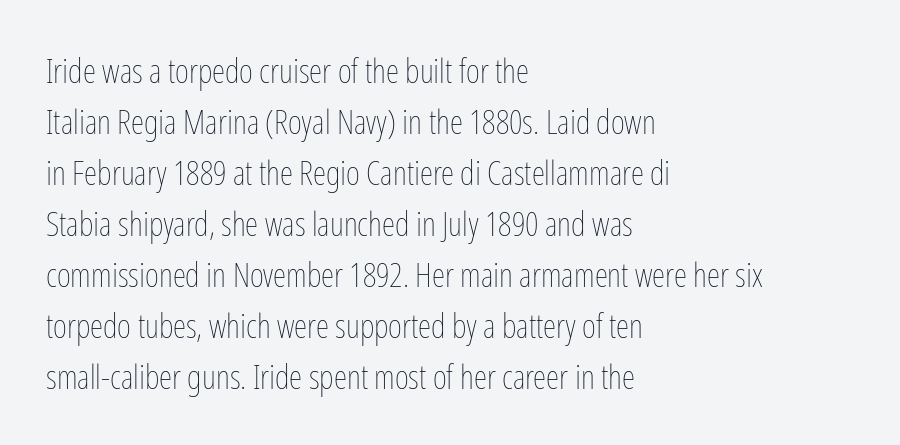
Baseline-to-baseline distance is the conventional proportion of letter height. Inter-character spacing is left at the font's built-in metrics. Caption: multi-line text, flush left, ragged right. Words float on clear page, feet unadorned. No chunkiness to these letters — they're not bold. Ascenders rise straight up at ninety degrees.
